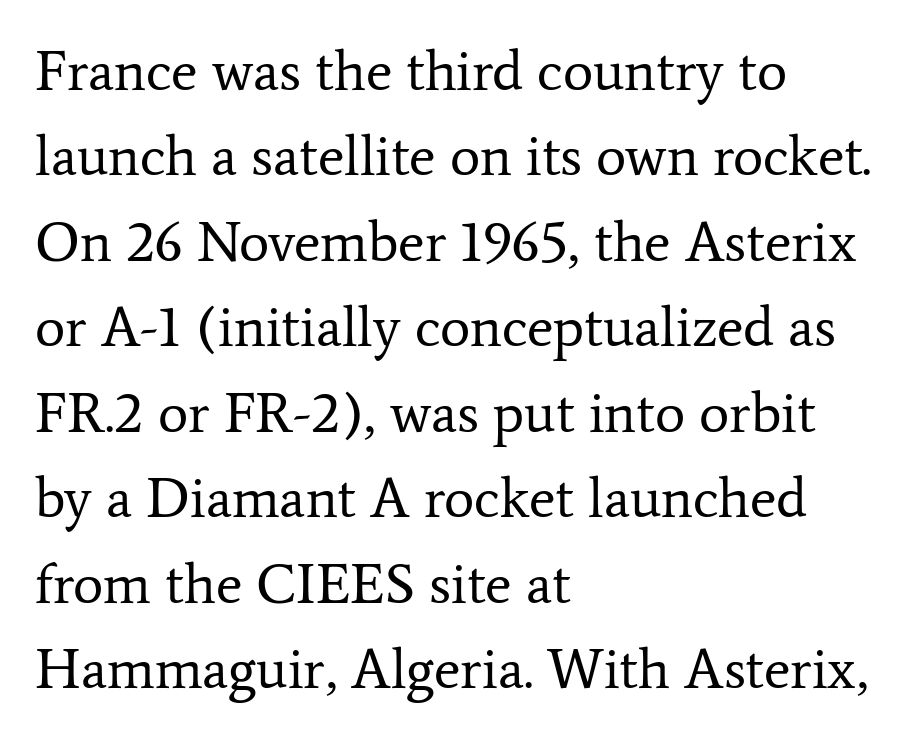
The image shows 57 px regular-weight serif type, upright; set left-aligned, normal line spacing (1.5x), normal letter spacing, not underlined; low stroke contrast and a medium x-height.
